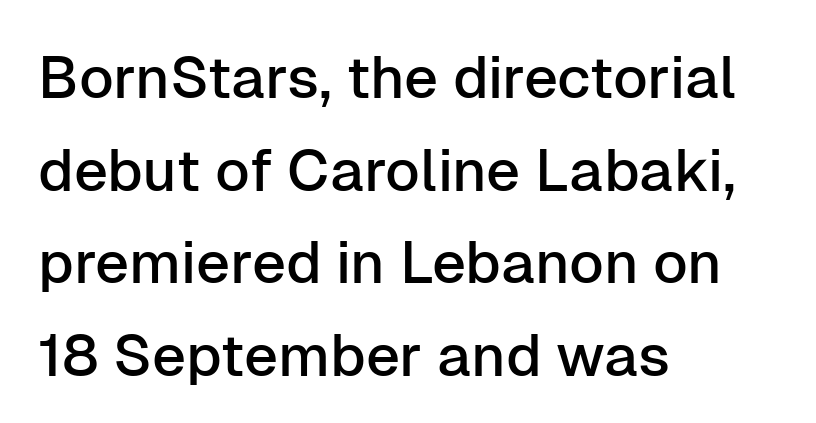
Q: Is the text italic (slanted)? A: No, it is upright.
Q: Is the typeface a serif or a sans-serif typeface? A: Sans-serif.
Q: Is the text underlined? A: No.
Q: How is the paragraph aligned? A: Left-aligned.
Q: Is the spacing between letters normal or unusually wide? A: Normal.
Q: Is the spacing between lines tight, normal or loose? A: Normal.
Q: Width (condensed, normal, or wide)? A: Normal.
Q: Stroke contrast? A: Low.
Q: x-height? A: Medium.
Q: Monospaced? A: No.
